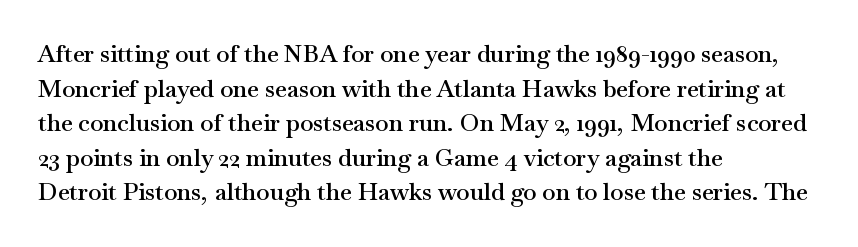
Inter-character spacing is left at the font's built-in metrics. Is there any slant? The stems are plumb. Reading down the block, your eye returns to a fixed left position each line. A semibold gives these letters moderate extra thickness, short of bold.
